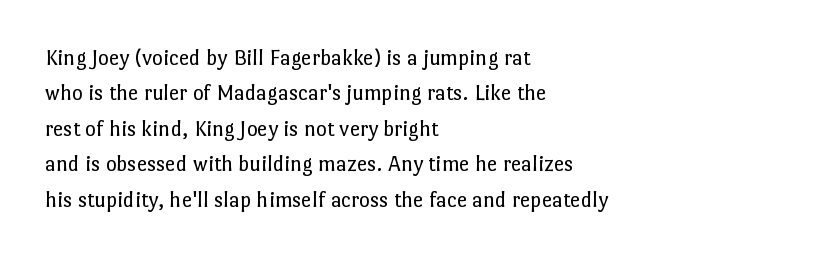
The face looks like a standard text weight, possibly lighter. Vertical strokes here are truly vertical. These lines keep a tight, regular rhythm from letter to letter. Leading matches the norm, producing a regular column. Left-aligned paragraph, ragged on the right. The space directly below the letters is spotless.
